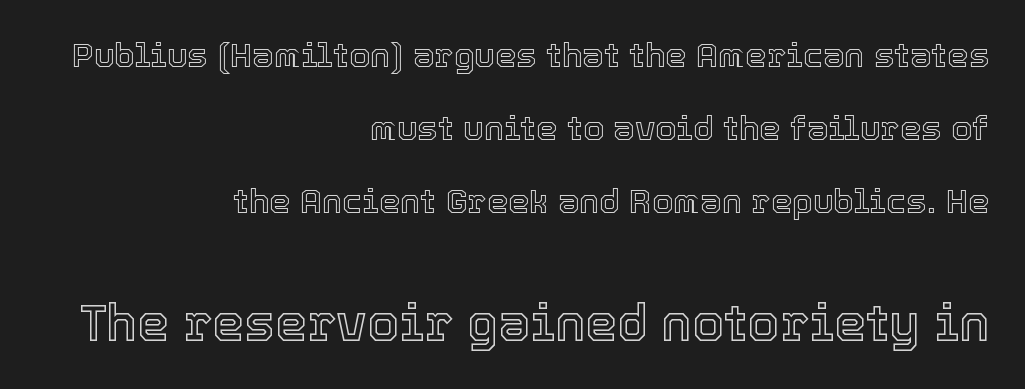
The image shows 51 px text type, upright; set right-aligned, loose line spacing (2.14x), normal letter spacing, not underlined; the second (bottom) block is 1.5x larger; a medium x-height.
